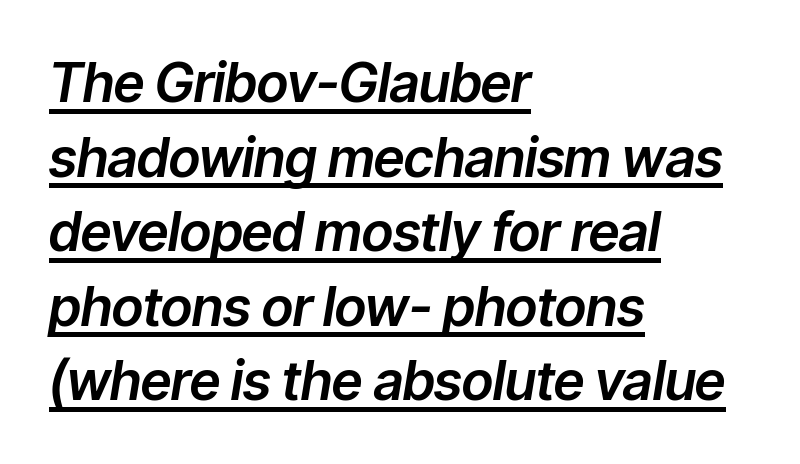
Q: Is the text italic (slanted)? A: Yes, it leans right by about 9 degrees.
Q: Is the text underlined? A: Yes.
Q: How is the paragraph aligned? A: Left-aligned.
Q: Is the spacing between letters normal or unusually wide? A: Normal.
Q: Is the spacing between lines tight, normal or loose? A: Normal.
Q: Width (condensed, normal, or wide)? A: Normal.
Q: Stroke contrast? A: Low.
Q: x-height? A: Medium.
Q: Monospaced? A: No.
